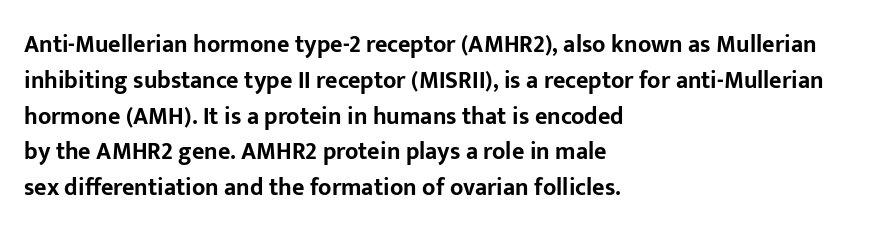
The image shows 24 px bold type, upright; set left-aligned, normal line spacing (1.49x), normal letter spacing, not underlined.
